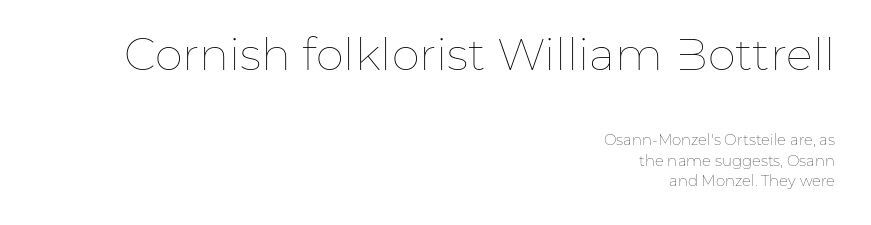
Q: Is the text bold? A: No.
Q: Is the text italic (slanted)? A: No, it is upright.
Q: Is the text underlined? A: No.
Q: How is the paragraph aligned? A: Right-aligned.
Q: Is the spacing between letters normal or unusually wide? A: Normal.
Q: Is the spacing between lines tight, normal or loose? A: Normal.
Q: Which block of text is set in a larger size, the first (top) or the second (bottom)? A: The first (top) one.
Q: Width (condensed, normal, or wide)? A: Normal.
Q: Stroke contrast? A: Low.
Q: x-height? A: Medium.
Q: Monospaced? A: No.
